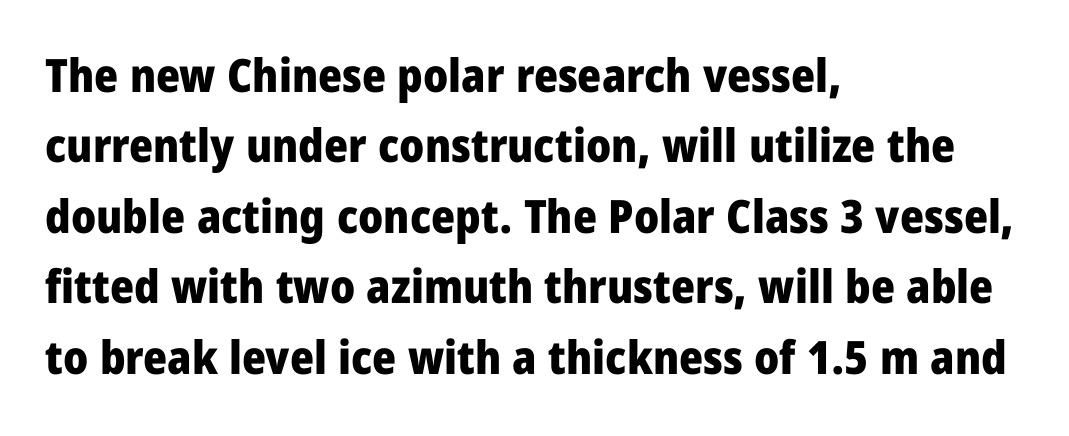
The image shows 46 px heavy, condensed sans-serif type, upright; set left-aligned, normal line spacing (1.53x), normal letter spacing, not underlined; low stroke contrast and a large x-height.
